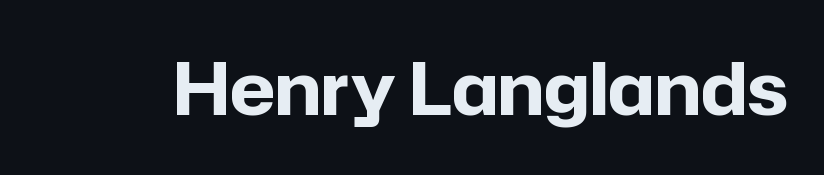
The image shows 72 px bold sans-serif type, upright; set normal letter spacing, not underlined; low stroke contrast and a medium x-height.
